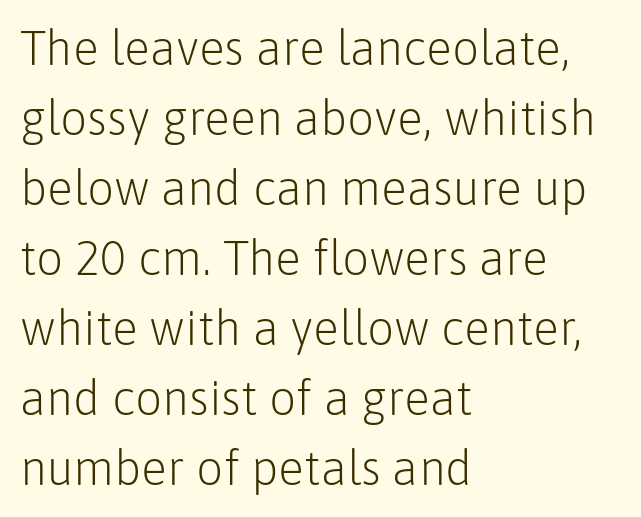
{"serif": "no", "italic": "no", "bold": "no", "weight": "light", "width": "normal", "stroke_contrast": "low", "x_height": "medium", "monospaced": "no", "underline": "no", "align": "left", "line_spacing": "normal", "line_spacing_ratio": 1.46, "letter_spacing": "normal", "letter_spacing_em": 0.0, "glyph_px": 48}
